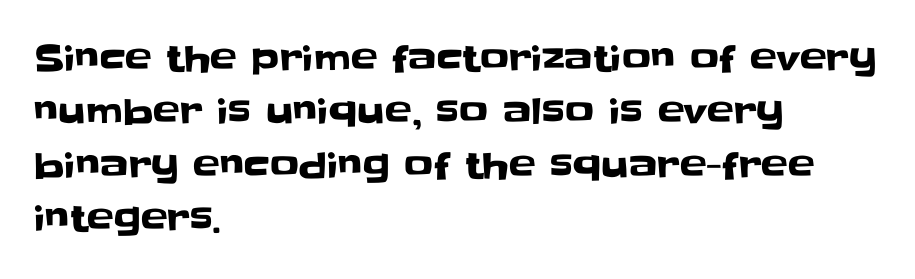
{"serif": "no", "italic": "no", "width": "normal", "stroke_contrast": "low", "x_height": "large", "monospaced": "no", "underline": "no", "align": "left", "line_spacing": "normal", "line_spacing_ratio": 1.48, "letter_spacing": "normal", "letter_spacing_em": 0.0, "glyph_px": 36}
